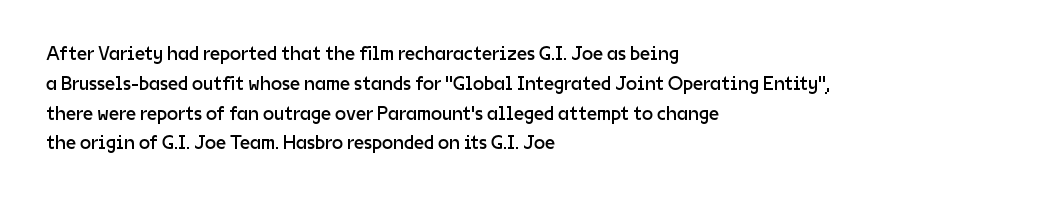
{"italic": "no", "bold": "no", "underline": "no", "align": "left", "line_spacing": "normal", "line_spacing_ratio": 1.49, "letter_spacing": "normal", "letter_spacing_em": 0.0, "glyph_px": 20}
